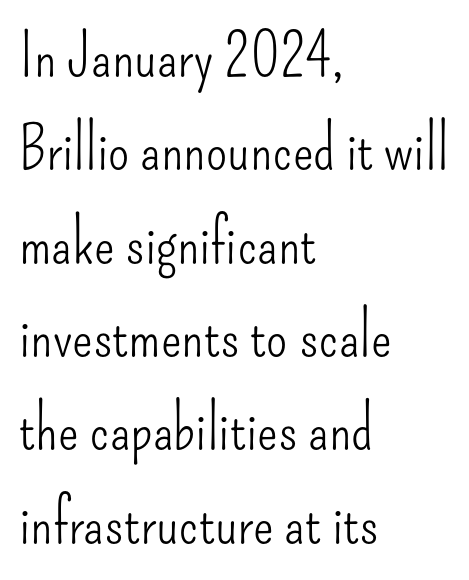
{"serif": "no", "italic": "no", "bold": "no", "weight": "light", "width": "condensed", "stroke_contrast": "low", "x_height": "small", "monospaced": "no", "underline": "no", "align": "left", "line_spacing": "normal", "line_spacing_ratio": 1.53, "letter_spacing": "normal", "letter_spacing_em": 0.0, "glyph_px": 61}
